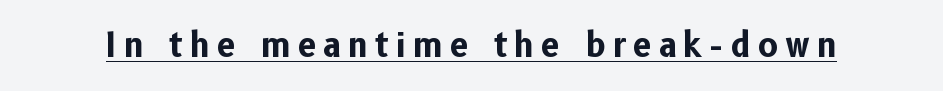
Weight: bold. Here the glyphs are tracked loosely, breaking word shapes into spaced letters. Look at the bottom of the vertical strokes: they stop flat, with no serifs. Posture: vertical. Every word sits above its own underline. The letters advance in unequal steps, a hallmark of proportional type.
